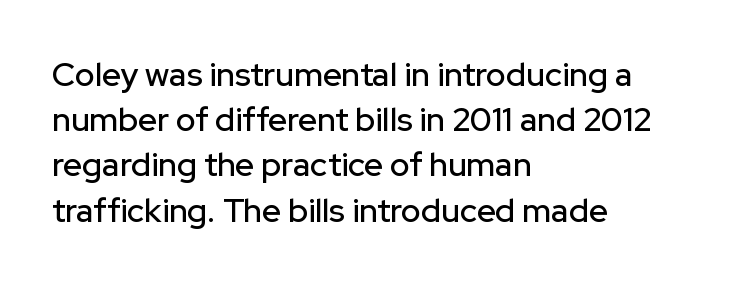
Character widths vary here, with narrow letters taking less room than wide ones. A clean baseline with only descenders dipping below it. Horizontal alignment here is leftward, the default for most running prose. How would I describe the line gaps? Plain and ordinary.
